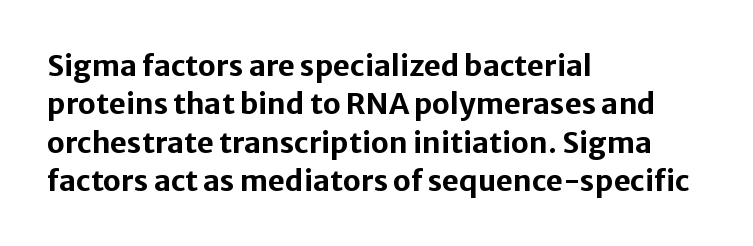
The image shows 29 px bold sans-serif type, upright; set left-aligned, normal line spacing (1.32x), normal letter spacing, not underlined; low stroke contrast and a medium x-height.
